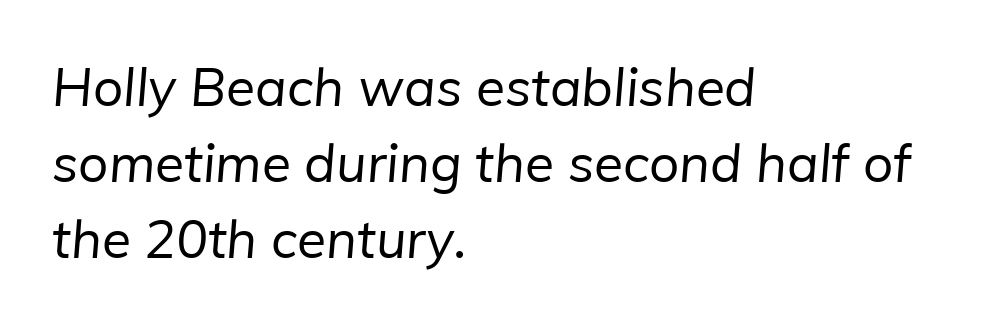
The image shows 53 px regular-weight sans-serif type; set left-aligned, normal line spacing (1.43x), normal letter spacing, not underlined; low stroke contrast and a medium x-height.
